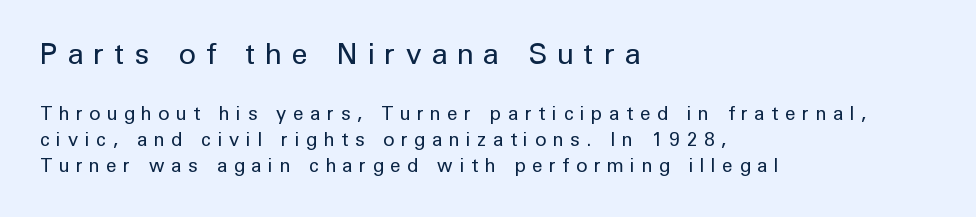
{"serif": "no", "italic": "no", "bold": "no", "weight": "regular", "width": "normal", "stroke_contrast": "low", "x_height": "medium", "monospaced": "no", "underline": "no", "align": "left", "line_spacing": "normal", "line_spacing_ratio": 1.39, "letter_spacing": "wide", "letter_spacing_em": 0.36, "larger_block": "first", "size_ratio": 1.53, "glyph_px": 29}
